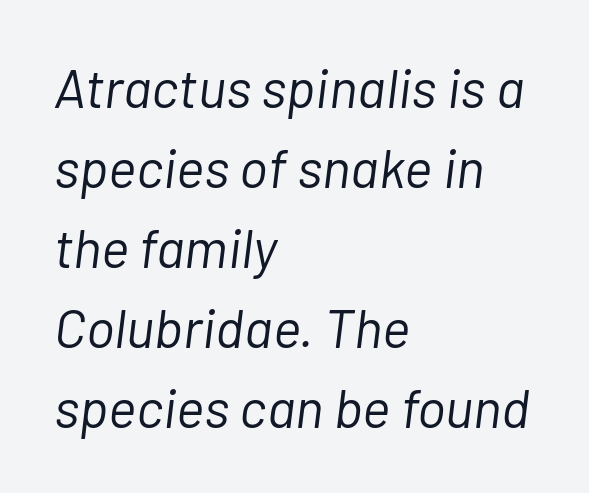
In terms of letterspacing, this is plain default setting. Do the characters align in a grid? No, the font is proportional. Normally led — the rows are evenly, conventionally spaced. The gap between lines stays unmarked.
